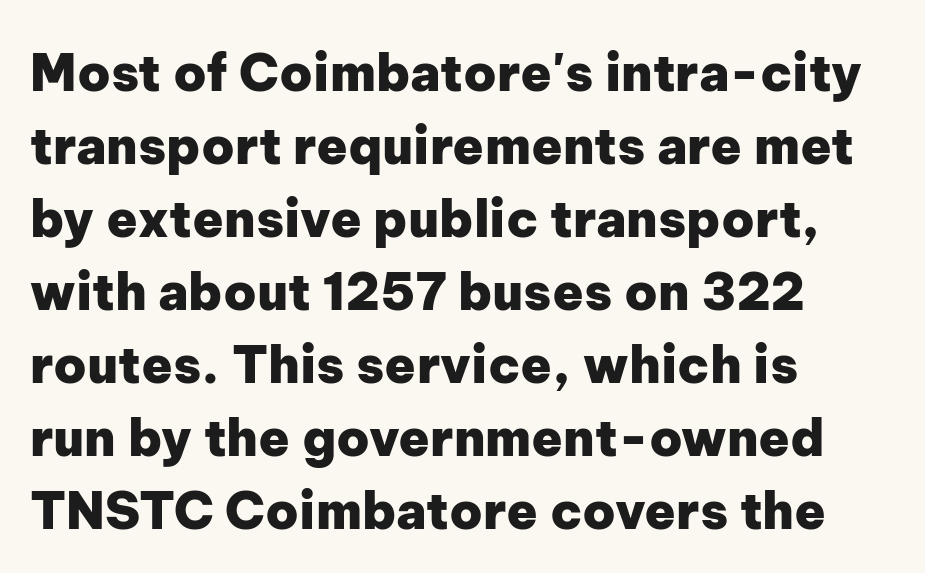
The image shows 51 px heavy sans-serif type, upright; set left-aligned, normal line spacing (1.43x), normal letter spacing, not underlined; low stroke contrast and a medium x-height.
